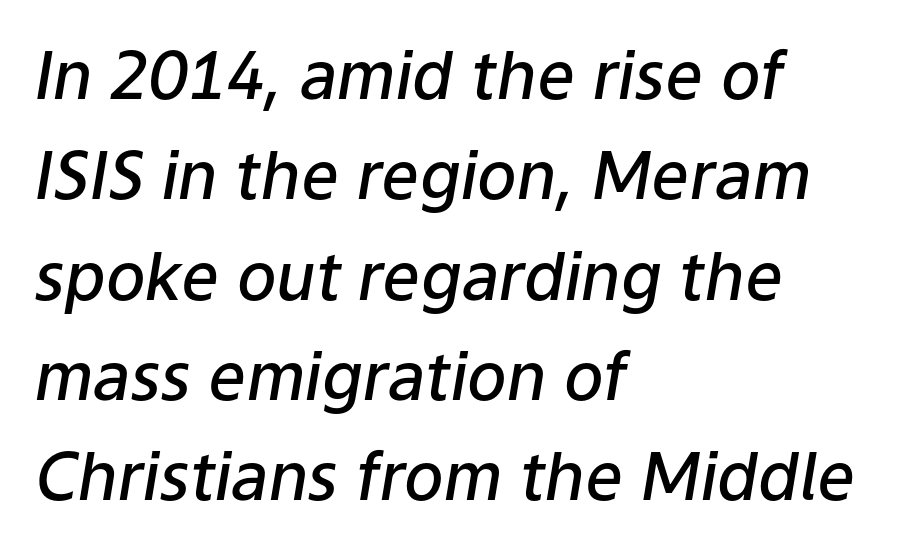
The image shows 66 px semibold type, italic (leaning right); set left-aligned, normal line spacing (1.52x), normal letter spacing, not underlined; low stroke contrast and a medium x-height.
